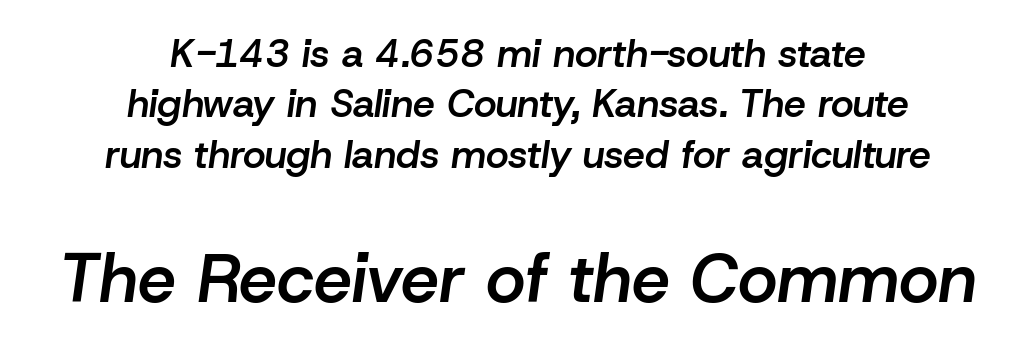
The image shows 68 px semibold type, italic (leaning right); set centered, normal line spacing (1.29x), normal letter spacing, not underlined; the second (bottom) block is 1.74x larger; low stroke contrast and a medium x-height.
